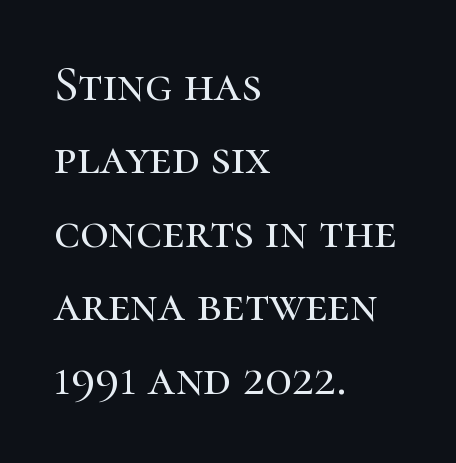
The image shows 49 px serif type, upright; set left-aligned, normal line spacing (1.5x), normal letter spacing, not underlined; high stroke contrast and a medium x-height.
